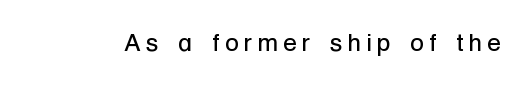
{"italic": "no", "bold": "no", "underline": "no", "letter_spacing": "wide", "letter_spacing_em": 0.2, "glyph_px": 25}
